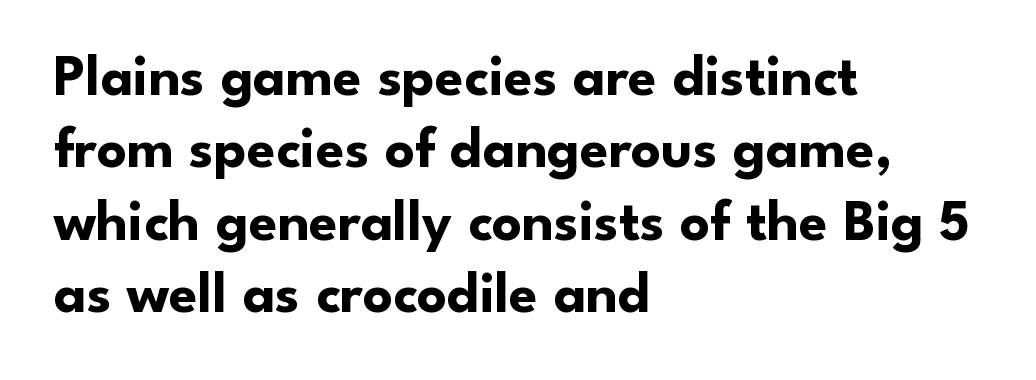
{"serif": "no", "italic": "no", "bold": "yes", "weight": "bold", "width": "normal", "stroke_contrast": "low", "x_height": "small", "monospaced": "no", "underline": "no", "align": "left", "line_spacing": "normal", "line_spacing_ratio": 1.25, "letter_spacing": "normal", "letter_spacing_em": 0.0, "glyph_px": 58}
